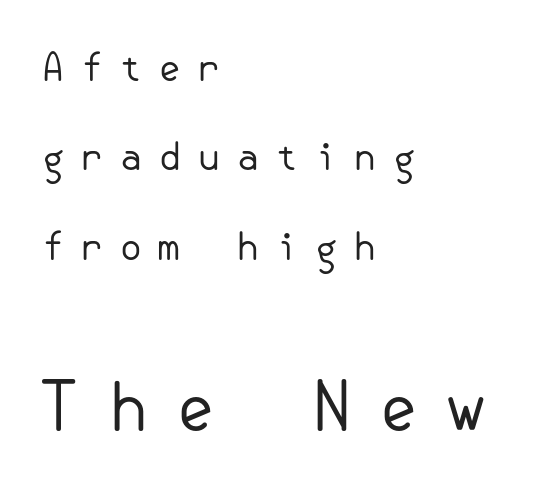
{"serif": "no", "italic": "no", "bold": "no", "weight": "regular", "width": "normal", "stroke_contrast": "low", "x_height": "small", "underline": "no", "align": "left", "line_spacing": "loose", "line_spacing_ratio": 2.35, "letter_spacing": "wide", "letter_spacing_em": 0.4, "larger_block": "second", "size_ratio": 1.74, "glyph_px": 66}
